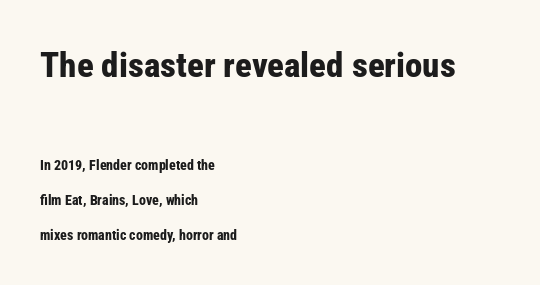
Q: Is the text bold? A: Yes.
Q: Is the text italic (slanted)? A: No, it is upright.
Q: Is the typeface a serif or a sans-serif typeface? A: Sans-serif.
Q: Is the text underlined? A: No.
Q: How is the paragraph aligned? A: Left-aligned.
Q: Is the spacing between letters normal or unusually wide? A: Normal.
Q: Is the spacing between lines tight, normal or loose? A: Loose.
Q: Which block of text is set in a larger size, the first (top) or the second (bottom)? A: The first (top) one.
Q: Width (condensed, normal, or wide)? A: Condensed.
Q: Stroke contrast? A: Low.
Q: x-height? A: Medium.
Q: Monospaced? A: No.
